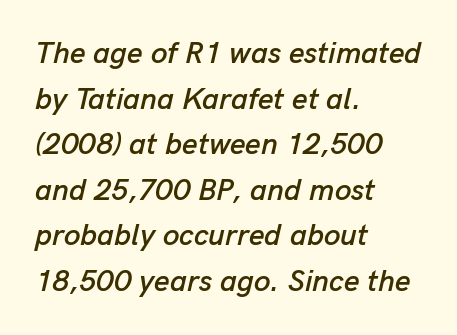
A classic flush-left, rag-right setting is used for this passage. Slanted lettering throughout. Spacing verdict: proportional, widths tailored to each character. Quick note: underline off. Caption: standard tracking, unaltered. Leading matches the norm, producing a regular column.
